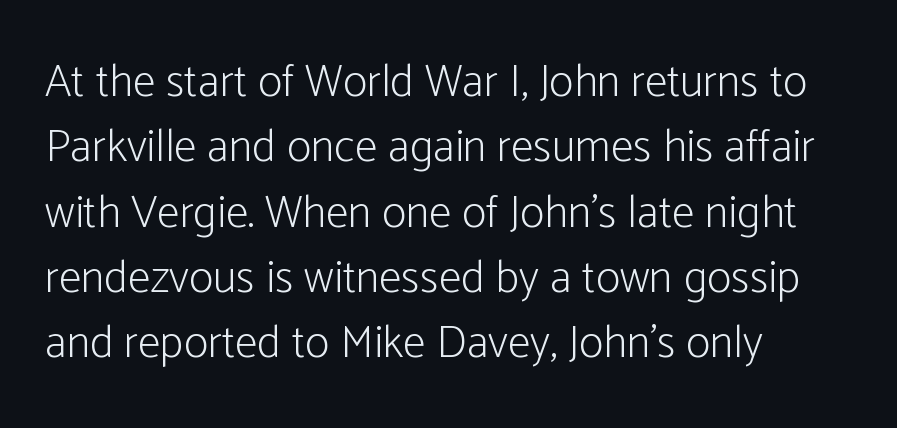
{"serif": "no", "italic": "no", "bold": "no", "weight": "light", "width": "condensed", "stroke_contrast": "low", "x_height": "medium", "monospaced": "no", "underline": "no", "align": "left", "line_spacing": "normal", "line_spacing_ratio": 1.42, "letter_spacing": "normal", "letter_spacing_em": 0.0, "glyph_px": 46}
